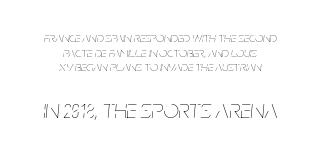
Q: Is the text bold? A: No.
Q: Is the text italic (slanted)? A: Yes, it leans right by about 5 degrees.
Q: Is the text underlined? A: No.
Q: How is the paragraph aligned? A: Centered.
Q: Is the spacing between letters normal or unusually wide? A: Normal.
Q: Is the spacing between lines tight, normal or loose? A: Tight.
Q: Which block of text is set in a larger size, the first (top) or the second (bottom)? A: The second (bottom) one.
